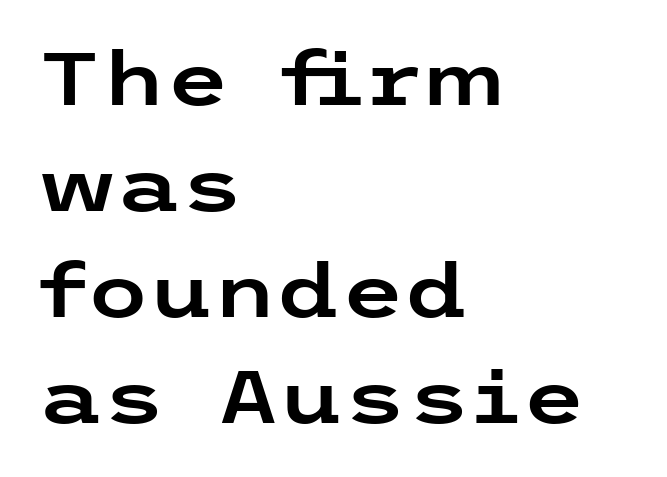
Q: Is the text italic (slanted)? A: No, it is upright.
Q: Is the typeface a serif or a sans-serif typeface? A: Sans-serif.
Q: Is the text underlined? A: No.
Q: How is the paragraph aligned? A: Left-aligned.
Q: Is the spacing between letters normal or unusually wide? A: Normal.
Q: Is the spacing between lines tight, normal or loose? A: Normal.
Q: Width (condensed, normal, or wide)? A: Wide.
Q: Stroke contrast? A: Low.
Q: x-height? A: Medium.
